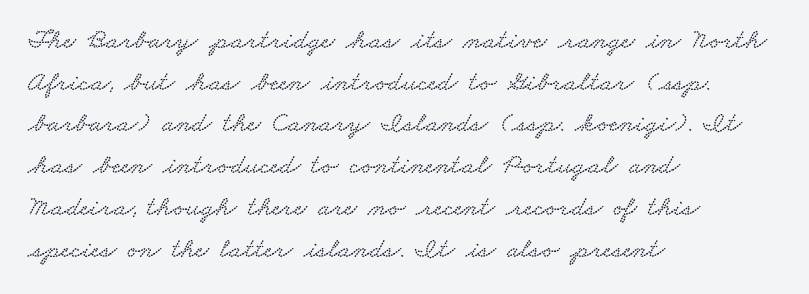
The image shows 28 px wide serif type; set left-aligned, normal line spacing (1.49x), normal letter spacing, not underlined; low stroke contrast and a small x-height.
